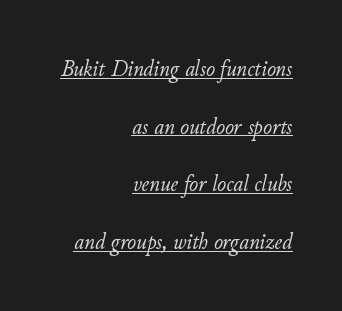
{"italic": "yes", "lean": "right", "slant_degrees": 11, "bold": "no", "underline": "yes", "align": "right", "line_spacing": "loose", "line_spacing_ratio": 2.4, "letter_spacing": "normal", "letter_spacing_em": 0.0, "glyph_px": 24}
